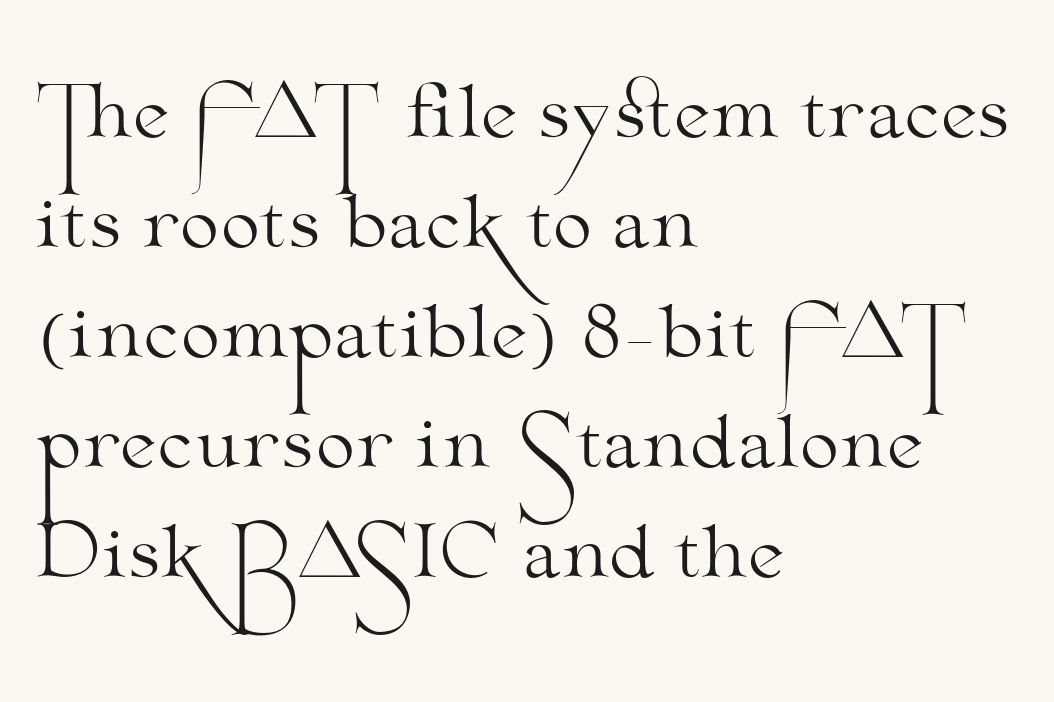
{"serif": "yes", "italic": "no", "bold": "no", "weight": "light", "width": "wide", "stroke_contrast": "medium", "x_height": "small", "monospaced": "no", "underline": "no", "align": "left", "line_spacing": "normal", "line_spacing_ratio": 1.55, "letter_spacing": "normal", "letter_spacing_em": 0.0, "glyph_px": 71}
